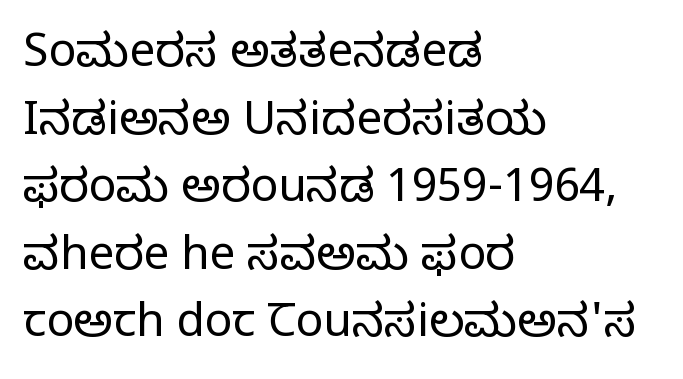
{"serif": "yes", "italic": "no", "bold": "no", "weight": "regular", "width": "normal", "stroke_contrast": "low", "x_height": "large", "monospaced": "no", "underline": "no", "align": "left", "line_spacing": "normal", "line_spacing_ratio": 1.47, "letter_spacing": "normal", "letter_spacing_em": 0.0, "glyph_px": 46}
